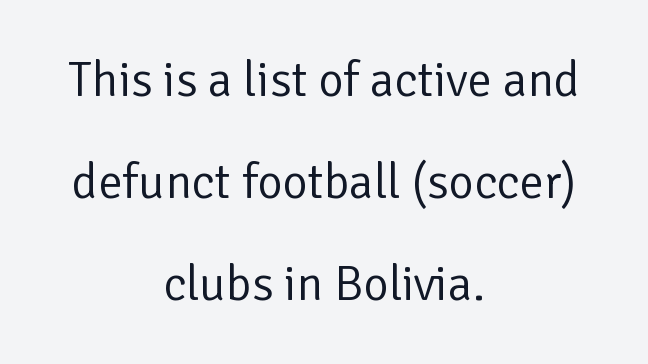
The image shows 49 px regular-weight sans-serif type, upright; set centered, loose line spacing (2.08x), normal letter spacing, not underlined; low stroke contrast and a medium x-height.
